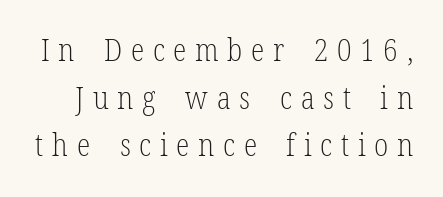
{"serif": "yes", "italic": "no", "bold": "no", "weight": "light", "width": "condensed", "stroke_contrast": "low", "x_height": "medium", "monospaced": "no", "underline": "no", "line_spacing": "normal", "line_spacing_ratio": 1.54, "letter_spacing": "wide", "letter_spacing_em": 0.28, "glyph_px": 31}
